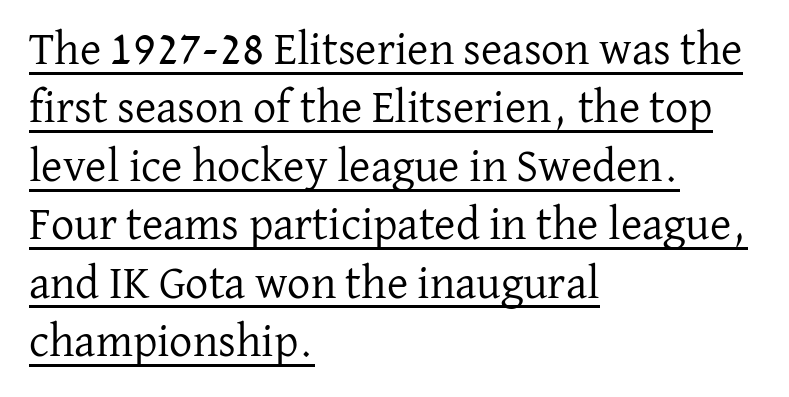
Q: Is the text bold? A: No.
Q: Is the text italic (slanted)? A: No, it is upright.
Q: Is the typeface a serif or a sans-serif typeface? A: Serif.
Q: Is the text underlined? A: Yes.
Q: How is the paragraph aligned? A: Left-aligned.
Q: Is the spacing between letters normal or unusually wide? A: Normal.
Q: Is the spacing between lines tight, normal or loose? A: Normal.
Q: Width (condensed, normal, or wide)? A: Normal.
Q: Stroke contrast? A: Low.
Q: x-height? A: Medium.
Q: Monospaced? A: No.
